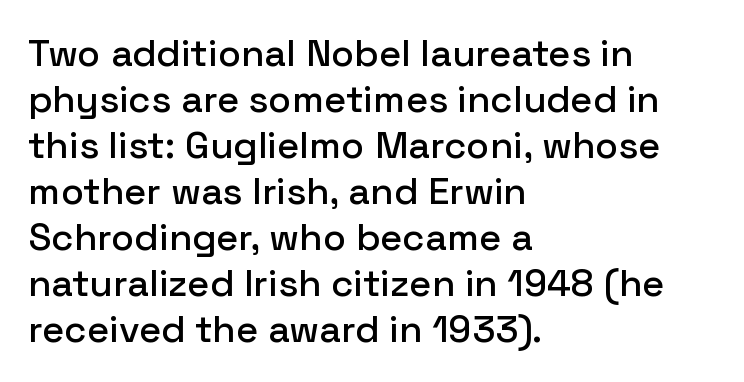
A sans-serif font was chosen for this passage. Characters follow at the spacing the type designer built in. Decoration check: the copy has no underline. This sample has the flowing, uneven cadence of proportional lettering. The letters stand straight up with perfectly vertical stems.
